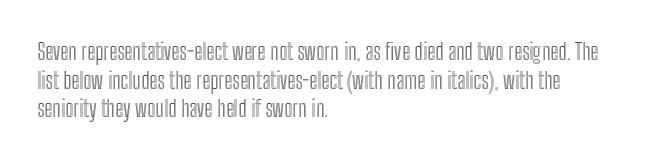
{"italic": "no", "underline": "no", "align": "left", "line_spacing": "normal", "line_spacing_ratio": 1.25, "letter_spacing": "normal", "letter_spacing_em": 0.0, "glyph_px": 23}
